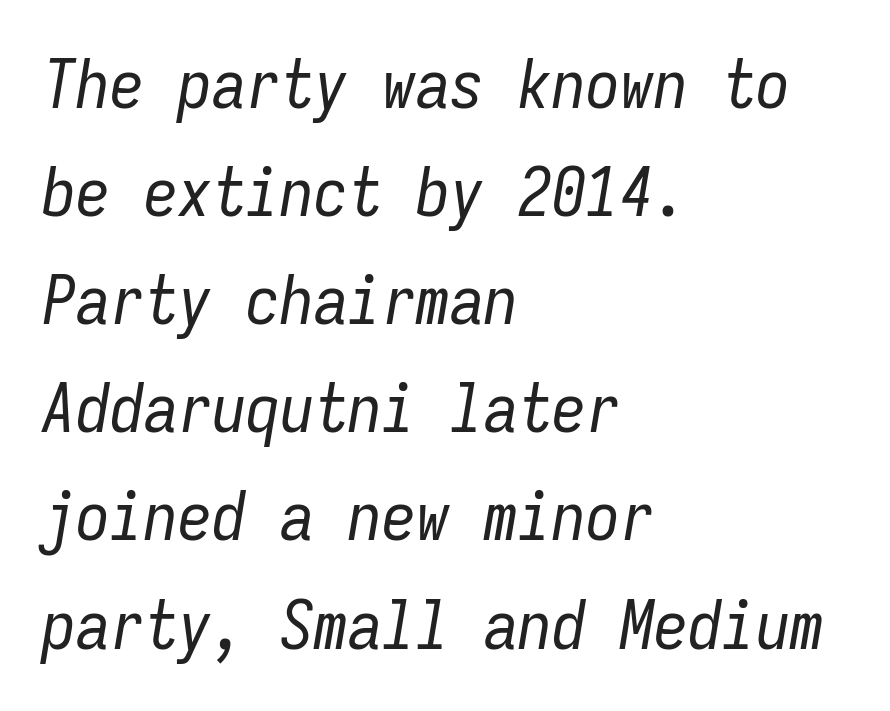
Q: Is the text bold? A: No.
Q: Is the text italic (slanted)? A: Yes, it leans right by about 9 degrees.
Q: Is the text underlined? A: No.
Q: How is the paragraph aligned? A: Left-aligned.
Q: Is the spacing between letters normal or unusually wide? A: Normal.
Q: Is the spacing between lines tight, normal or loose? A: Normal.
Q: Width (condensed, normal, or wide)? A: Condensed.
Q: Stroke contrast? A: Low.
Q: x-height? A: Medium.
Q: Monospaced? A: Yes.
